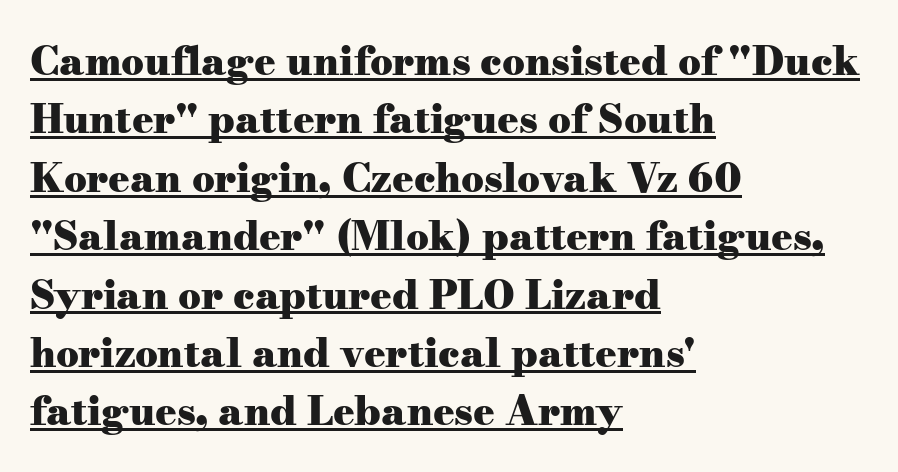
{"serif": "yes", "italic": "no", "bold": "yes", "weight": "heavy", "width": "wide", "stroke_contrast": "medium", "x_height": "small", "monospaced": "no", "underline": "yes", "align": "left", "line_spacing": "normal", "line_spacing_ratio": 1.46, "letter_spacing": "normal", "letter_spacing_em": 0.0, "glyph_px": 40}
